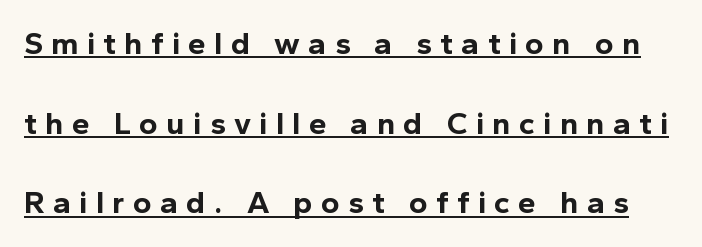
Q: Is the text bold? A: Yes.
Q: Is the text italic (slanted)? A: No, it is upright.
Q: Is the typeface a serif or a sans-serif typeface? A: Sans-serif.
Q: Is the text underlined? A: Yes.
Q: Is the spacing between letters normal or unusually wide? A: Unusually wide.
Q: Is the spacing between lines tight, normal or loose? A: Loose.
Q: Width (condensed, normal, or wide)? A: Normal.
Q: x-height? A: Medium.
Q: Monospaced? A: No.
